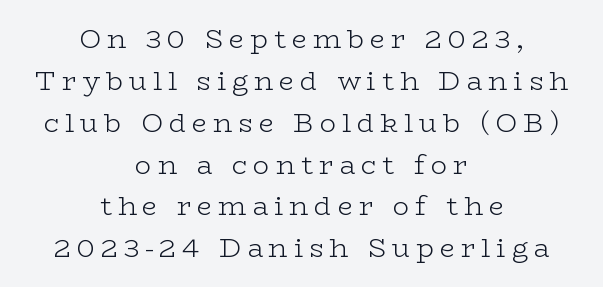
The image shows 27 px text type, upright; set centered, normal line spacing (1.55x), unusually wide letter spacing (+0.22 em), not underlined.
